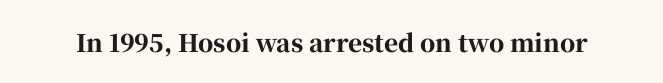
{"italic": "no", "bold": "yes", "underline": "no", "letter_spacing": "normal", "letter_spacing_em": 0.0, "glyph_px": 24}
